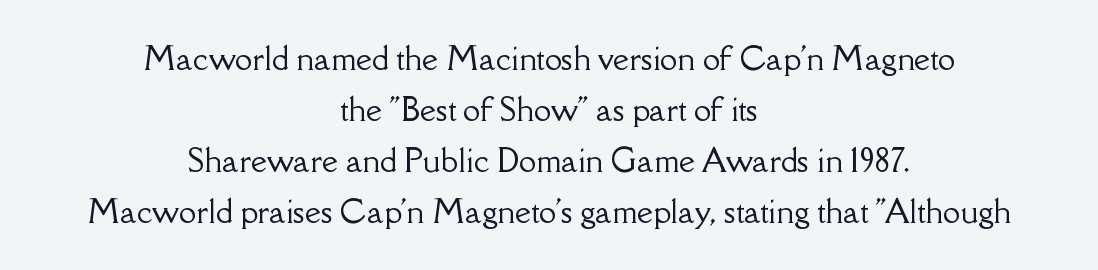
The image shows 31 px serif type, upright; set centered, normal line spacing (1.65x), normal letter spacing, not underlined; low stroke contrast and a small x-height.
